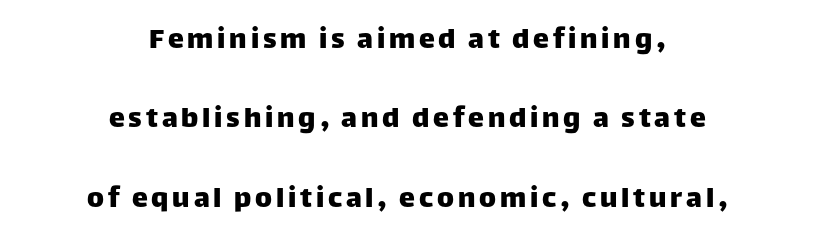
{"serif": "no", "italic": "no", "width": "normal", "stroke_contrast": "low", "x_height": "large", "monospaced": "no", "underline": "no", "align": "center", "line_spacing": "loose", "line_spacing_ratio": 2.48, "glyph_px": 32}
